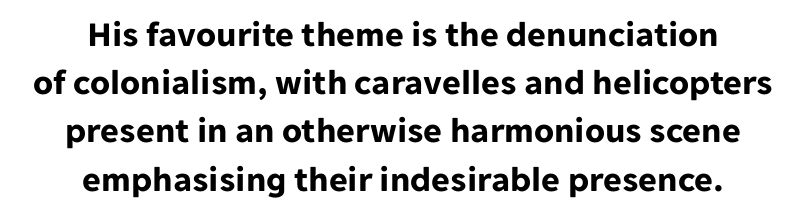
{"serif": "no", "italic": "no", "bold": "yes", "weight": "bold", "width": "normal", "stroke_contrast": "low", "x_height": "medium", "monospaced": "no", "underline": "no", "align": "center", "line_spacing": "normal", "line_spacing_ratio": 1.34, "letter_spacing": "normal", "letter_spacing_em": 0.0, "glyph_px": 36}
